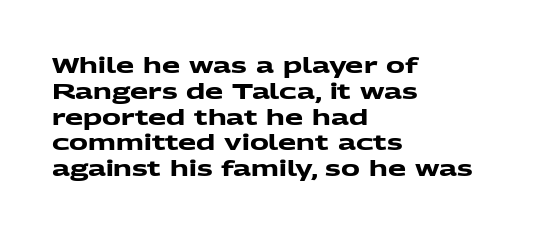
The paragraph has a hard left edge and a soft right edge. This sample uses plain, unmodified letter spacing. Quick note: underline off. Strong, thick strokes mark this as bold type.
